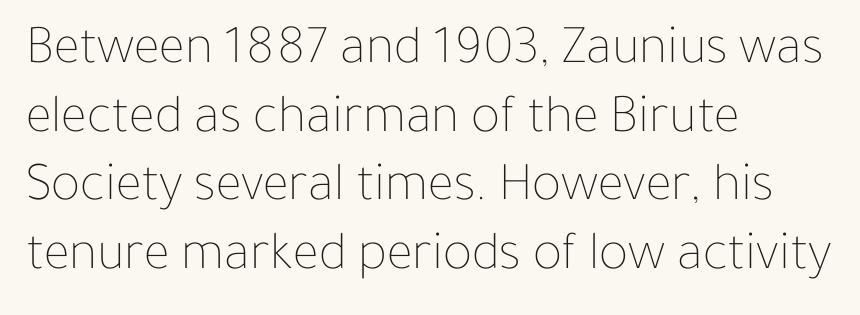
The foot of each line stays bare and open. The cut favours lightness, reaching ordinary text weight at its darkest. Line starts are locked; line ends wander. This is the regular roman posture of the typeface. Normally led — the rows are evenly, conventionally spaced.
